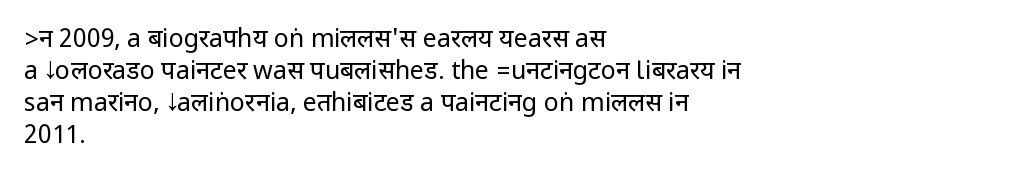
Glance below the letters and you will spot only blank space. The weight tops out at a normal text grade. Teacher's note: observe the even left margin — that is flush-left alignment. Interline gaps are of average width in this sample. In terms of posture, this sample is upright.
